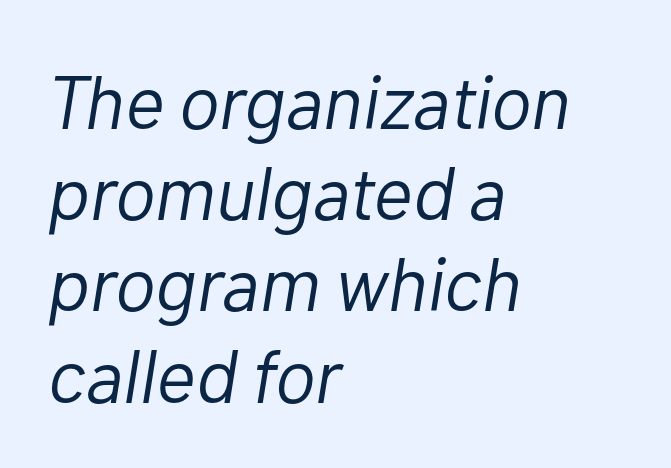
These lines keep a tight, regular rhythm from letter to letter. Quick note: underline off. The weight tops out at a normal text grade. These lines were composed using italics. The rag falls on the right side of this text block. Each letter keeps its own natural width here, so spacing adapts to shape.
